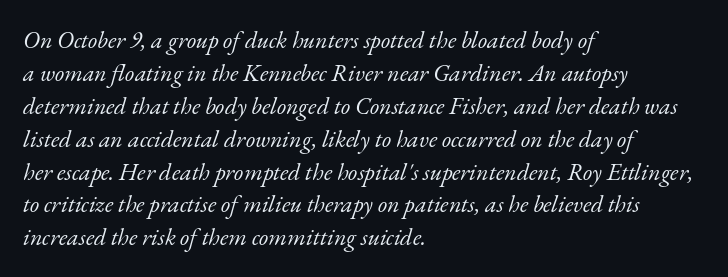
{"italic": "yes", "lean": "right", "slant_degrees": 17, "bold": "no", "underline": "no", "align": "left", "line_spacing": "normal", "line_spacing_ratio": 1.37, "letter_spacing": "normal", "letter_spacing_em": 0.0, "glyph_px": 24}
